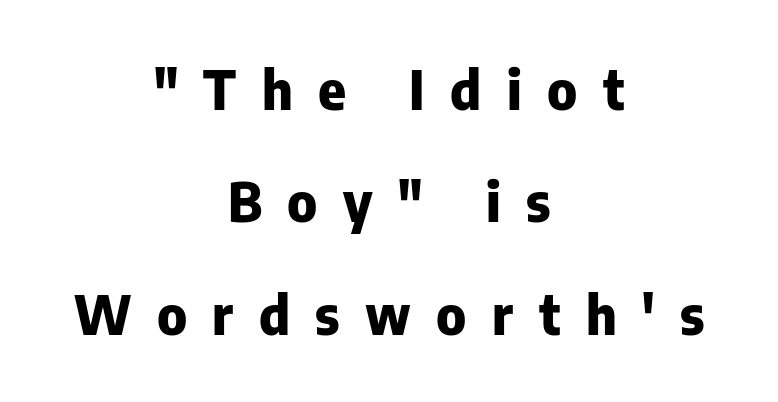
Q: Is the text bold? A: Yes.
Q: Is the text italic (slanted)? A: No, it is upright.
Q: Is the typeface a serif or a sans-serif typeface? A: Sans-serif.
Q: Is the text underlined? A: No.
Q: How is the paragraph aligned? A: Centered.
Q: Is the spacing between letters normal or unusually wide? A: Unusually wide.
Q: Is the spacing between lines tight, normal or loose? A: Loose.
Q: Width (condensed, normal, or wide)? A: Normal.
Q: Stroke contrast? A: Low.
Q: x-height? A: Medium.
Q: Monospaced? A: No.
